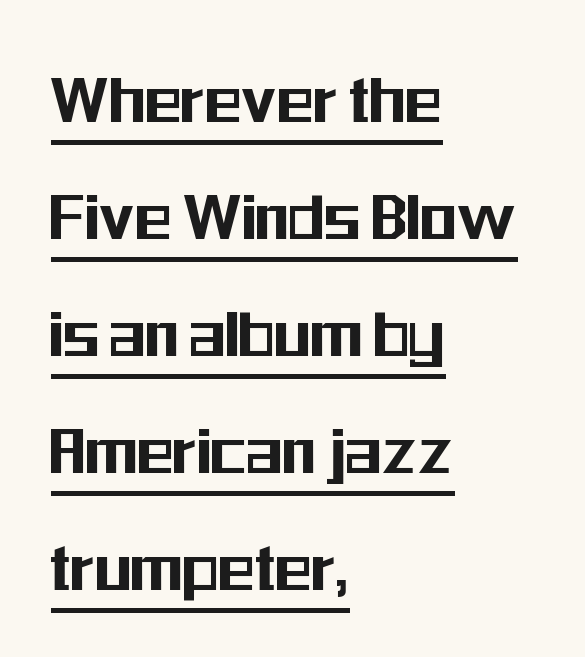
One-word summary of the alignment: left. Is there much room between lines? A standard amount, neither cramped nor airy. Looks like someone drew a line under every word here. The font family rendered here belongs to the sans-serif group. Is this a fixed-width face? No — the glyphs have proportional, varying widths.
